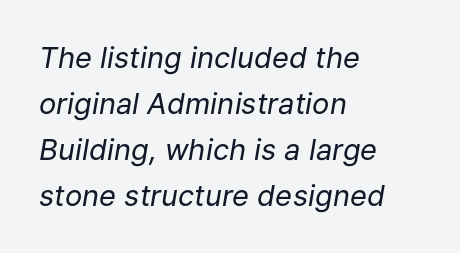
The words here are not underlined. The line texture is even and compact thanks to regular tracking. Does the leading feel generous? No, just average. Counters stay open thanks to moderate or lighter strokes.
